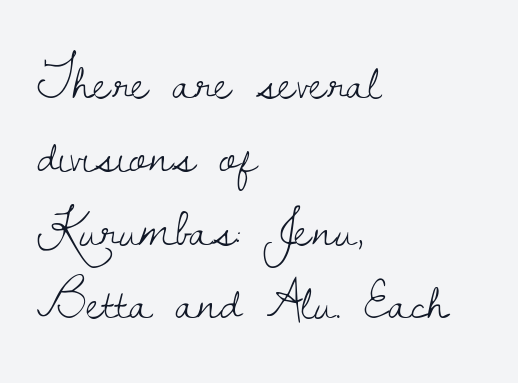
Q: Is the text bold? A: No.
Q: Is the text italic (slanted)? A: Yes.
Q: Is the typeface a serif or a sans-serif typeface? A: Serif.
Q: Is the text underlined? A: No.
Q: How is the paragraph aligned? A: Left-aligned.
Q: Is the spacing between letters normal or unusually wide? A: Normal.
Q: Is the spacing between lines tight, normal or loose? A: Normal.
Q: Width (condensed, normal, or wide)? A: Normal.
Q: Stroke contrast? A: Low.
Q: x-height? A: Small.
Q: Monospaced? A: No.
